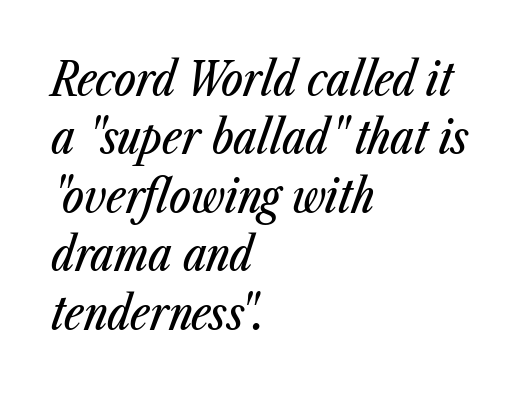
Think of a printed novel: that variable character pitch is what you see here. Interline gaps are of average width in this sample. The letters sit at their default tracking, neither squeezed nor spread. The whole block is typeset with a tilt.
